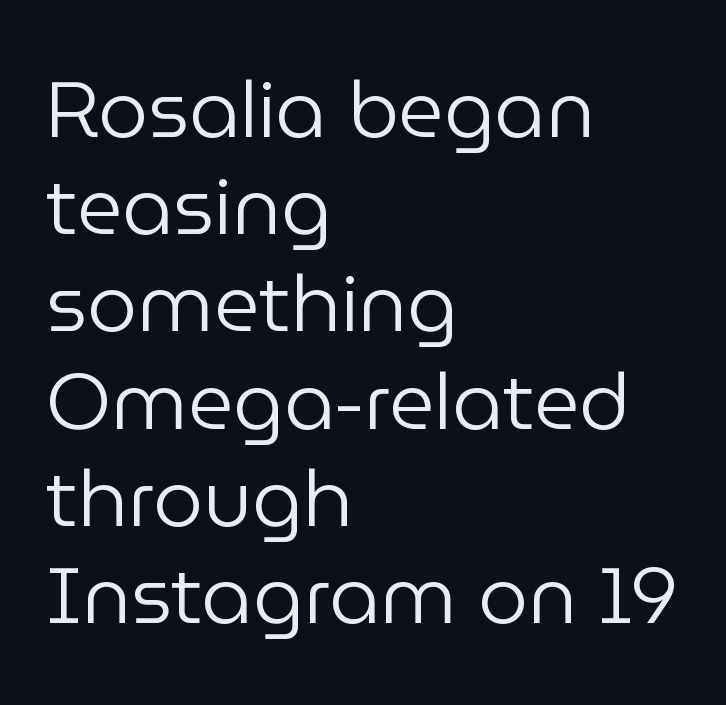
{"serif": "no", "italic": "no", "bold": "no", "weight": "regular", "width": "normal", "stroke_contrast": "low", "x_height": "medium", "monospaced": "no", "underline": "no", "align": "left", "line_spacing_ratio": 1.23, "letter_spacing": "normal", "letter_spacing_em": 0.0, "glyph_px": 79}
